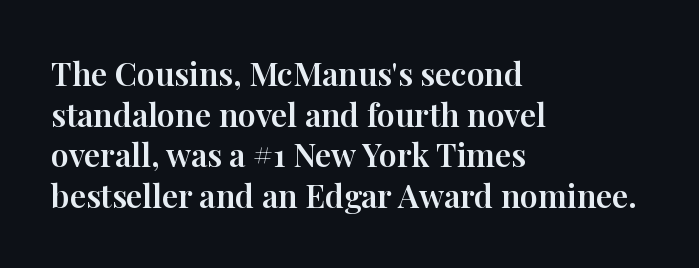
{"serif": "yes", "italic": "no", "width": "normal", "stroke_contrast": "high", "x_height": "medium", "monospaced": "no", "underline": "no", "align": "left", "line_spacing": "normal", "line_spacing_ratio": 1.27, "letter_spacing": "normal", "letter_spacing_em": 0.0, "glyph_px": 32}
